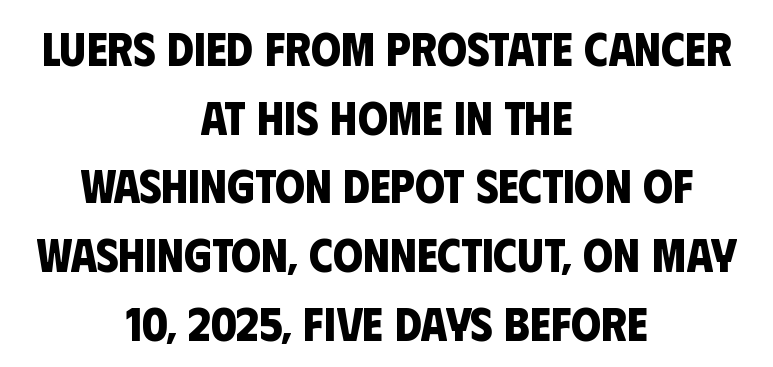
{"serif": "no", "bold": "yes", "weight": "bold", "width": "condensed", "stroke_contrast": "low", "x_height": "large", "monospaced": "no", "underline": "no", "align": "center", "line_spacing": "normal", "line_spacing_ratio": 1.43, "letter_spacing": "normal", "letter_spacing_em": 0.0, "glyph_px": 48}
